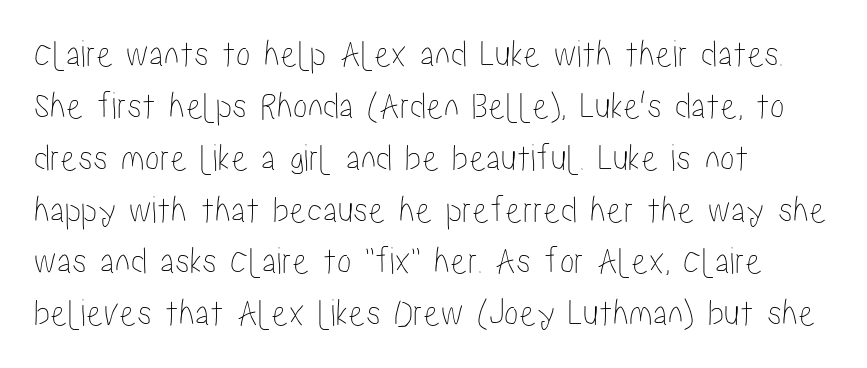
{"italic": "no", "width": "condensed", "stroke_contrast": "low", "x_height": "medium", "monospaced": "no", "underline": "no", "align": "left", "line_spacing": "normal", "line_spacing_ratio": 1.33, "letter_spacing": "normal", "letter_spacing_em": 0.0, "glyph_px": 39}
